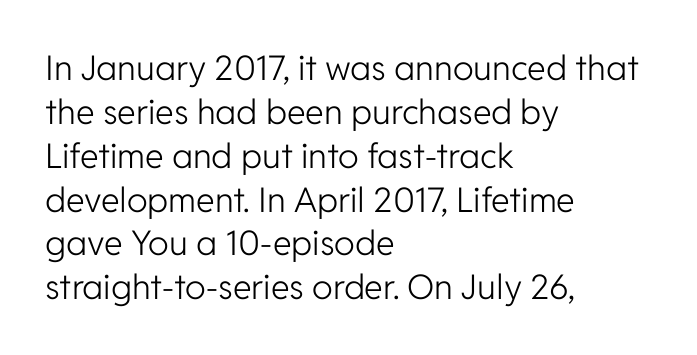
There is no visible air inserted between adjacent glyphs. Posture: upright roman. A typesetter would call this leading conventional body-copy spacing. These lines stack with their left ends in a neat column. A quiet, ordinary-to-light weight characterises the typeface. Letterform terminals end flat and unadorned throughout the passage.
